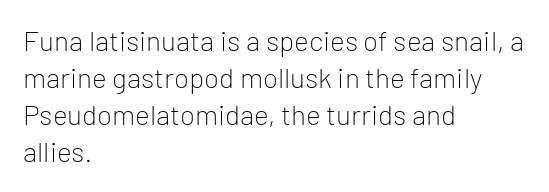
Q: Is the text bold? A: No.
Q: Is the text italic (slanted)? A: No, it is upright.
Q: Is the typeface a serif or a sans-serif typeface? A: Sans-serif.
Q: Is the text underlined? A: No.
Q: How is the paragraph aligned? A: Left-aligned.
Q: Is the spacing between letters normal or unusually wide? A: Normal.
Q: Is the spacing between lines tight, normal or loose? A: Normal.
Q: Width (condensed, normal, or wide)? A: Normal.
Q: Stroke contrast? A: Low.
Q: x-height? A: Medium.
Q: Monospaced? A: No.
